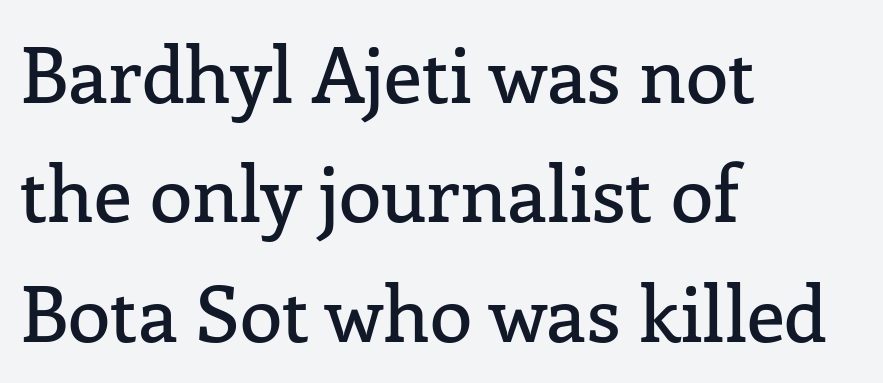
Q: Is the text italic (slanted)? A: No, it is upright.
Q: Is the typeface a serif or a sans-serif typeface? A: Serif.
Q: Is the text underlined? A: No.
Q: How is the paragraph aligned? A: Left-aligned.
Q: Is the spacing between letters normal or unusually wide? A: Normal.
Q: Is the spacing between lines tight, normal or loose? A: Normal.
Q: Width (condensed, normal, or wide)? A: Normal.
Q: Stroke contrast? A: Low.
Q: x-height? A: Medium.
Q: Monospaced? A: No.
